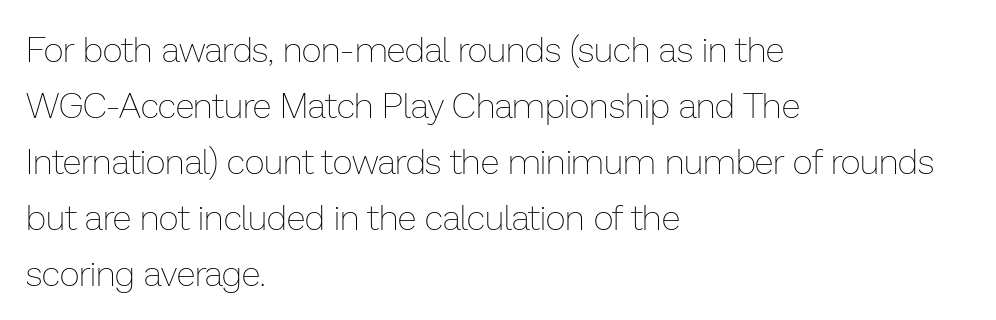
The weight would be labelled regular, book, light, or lighter still. The words here are not underlined. Leading matches the norm, producing a regular column. The rag falls on the right side of this text block. Posture: upright roman.
